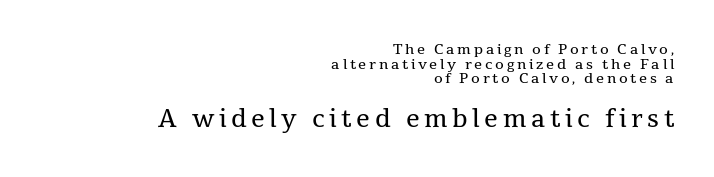
Q: Is the text bold? A: No.
Q: Is the text italic (slanted)? A: No, it is upright.
Q: Is the text underlined? A: No.
Q: How is the paragraph aligned? A: Right-aligned.
Q: Is the spacing between lines tight, normal or loose? A: Tight.
Q: Which block of text is set in a larger size, the first (top) or the second (bottom)? A: The second (bottom) one.
